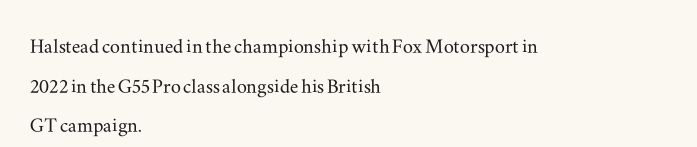
The image shows 25 px text type, upright; set left-aligned, normal line spacing (1.59x), normal letter spacing, not underlined.
